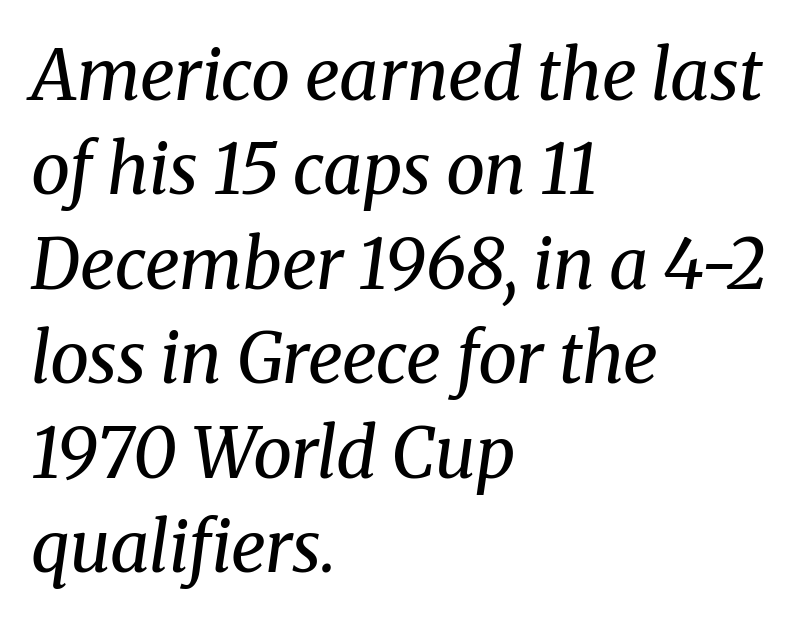
The image shows 70 px regular-weight serif type, italic (leaning right); set left-aligned, normal line spacing (1.35x), normal letter spacing, not underlined; medium stroke contrast and a medium x-height.
